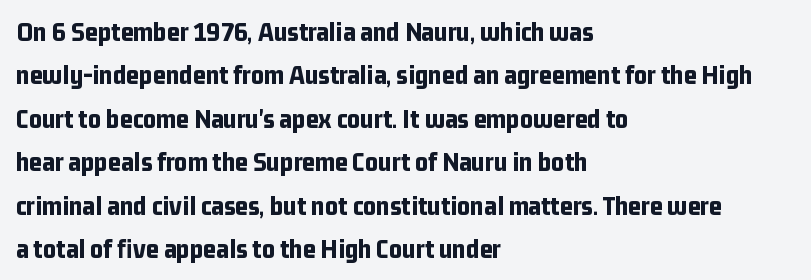
{"serif": "no", "italic": "no", "bold": "yes", "weight": "bold", "width": "condensed", "stroke_contrast": "low", "x_height": "medium", "monospaced": "no", "underline": "no", "align": "left", "line_spacing": "normal", "line_spacing_ratio": 1.55, "letter_spacing": "normal", "letter_spacing_em": 0.0, "glyph_px": 28}
